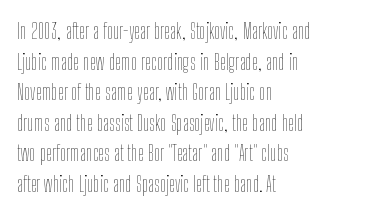
The image shows 22 px text type, upright; set left-aligned, normal line spacing (1.39x), normal letter spacing, not underlined.
